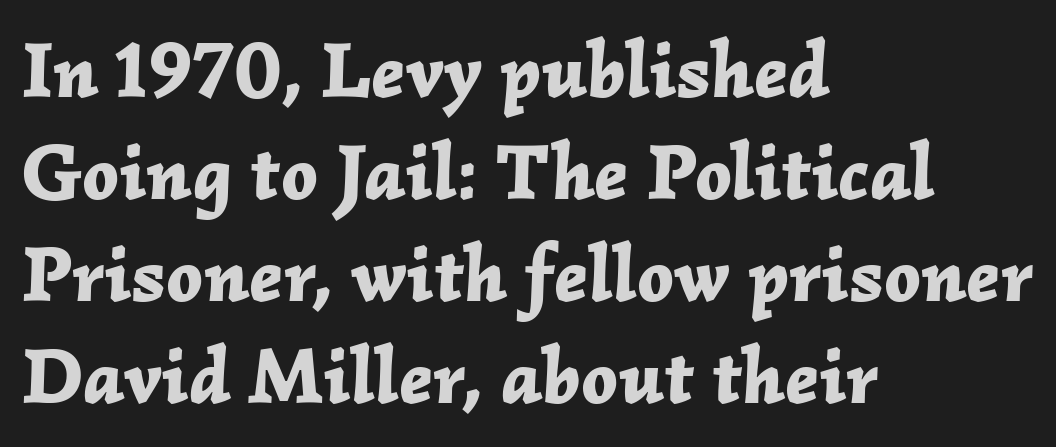
{"italic": "yes", "lean": "right", "slant_degrees": 2, "bold": "yes", "weight": "bold", "width": "normal", "stroke_contrast": "low", "x_height": "medium", "monospaced": "no", "underline": "no", "align": "left", "line_spacing": "normal", "line_spacing_ratio": 1.29, "letter_spacing": "normal", "letter_spacing_em": 0.0, "glyph_px": 79}
